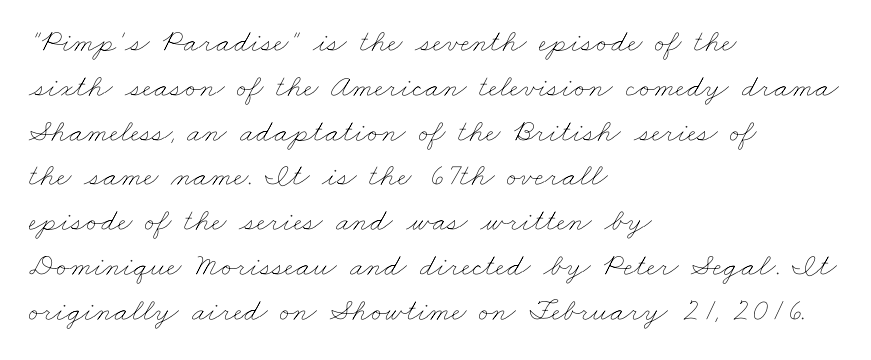
The image shows 32 px thin, wide type; set left-aligned, normal line spacing (1.4x), normal letter spacing, not underlined; low stroke contrast and a small x-height.
